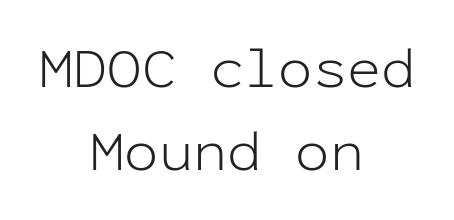
Q: Is the text bold? A: No.
Q: Is the text italic (slanted)? A: No, it is upright.
Q: Is the typeface a serif or a sans-serif typeface? A: Sans-serif.
Q: Is the text underlined? A: No.
Q: How is the paragraph aligned? A: Centered.
Q: Is the spacing between letters normal or unusually wide? A: Normal.
Q: Is the spacing between lines tight, normal or loose? A: Normal.
Q: Width (condensed, normal, or wide)? A: Normal.
Q: Stroke contrast? A: Low.
Q: x-height? A: Medium.
Q: Monospaced? A: Yes.
